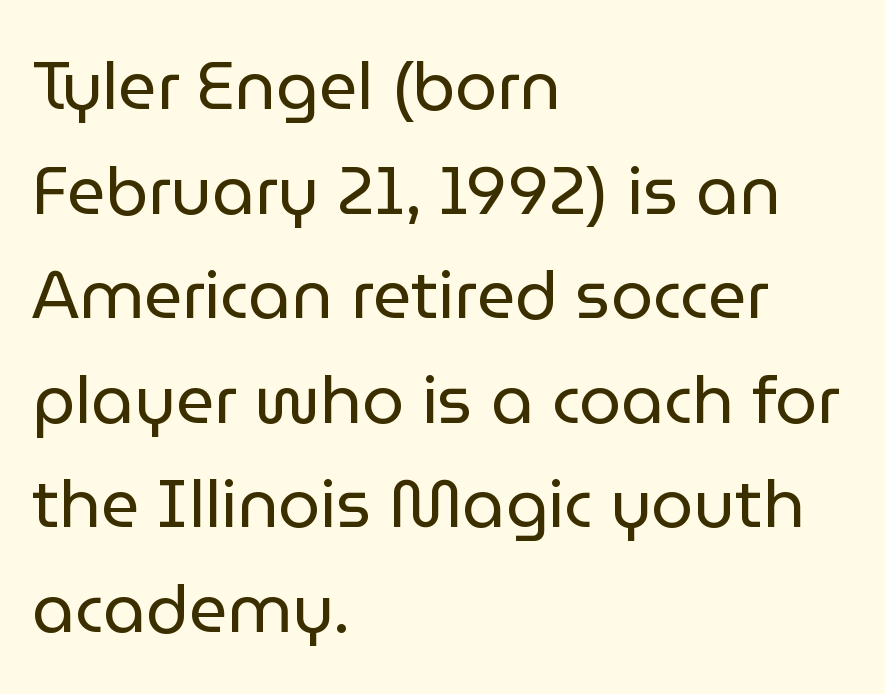
Q: Is the text bold? A: No.
Q: Is the text italic (slanted)? A: No, it is upright.
Q: Is the typeface a serif or a sans-serif typeface? A: Sans-serif.
Q: Is the text underlined? A: No.
Q: How is the paragraph aligned? A: Left-aligned.
Q: Is the spacing between letters normal or unusually wide? A: Normal.
Q: Is the spacing between lines tight, normal or loose? A: Normal.
Q: Width (condensed, normal, or wide)? A: Normal.
Q: Stroke contrast? A: Low.
Q: x-height? A: Medium.
Q: Monospaced? A: No.
